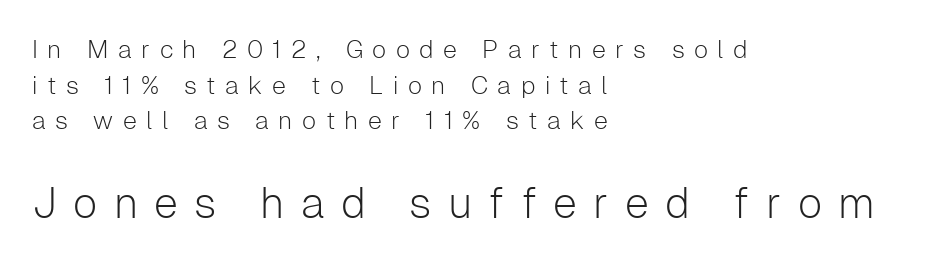
The characters are drawn with everyday or finer stroke widths. The rows are spaced the way most documents space them. Which margin do the lines hug? The left one — the right edge is uneven. Of the two passages, the one underneath uses the larger point size. No feet cap the strokes, marking this as sans-serif type.
